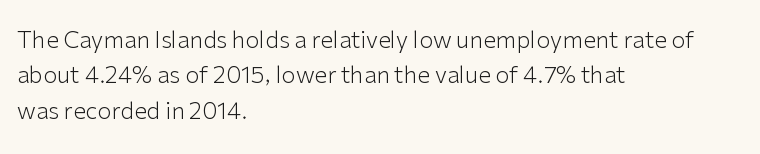
{"italic": "no", "bold": "no", "underline": "no", "align": "left", "line_spacing": "normal", "line_spacing_ratio": 1.54, "letter_spacing": "normal", "letter_spacing_em": 0.0, "glyph_px": 23}
